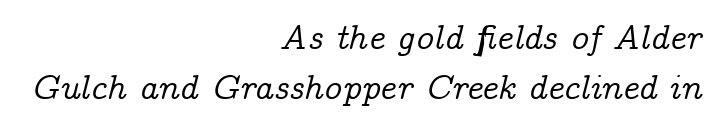
The image shows 35 px serif type, italic (leaning right); set right-aligned, normal line spacing (1.43x), normal letter spacing, not underlined; low stroke contrast and a medium x-height.
